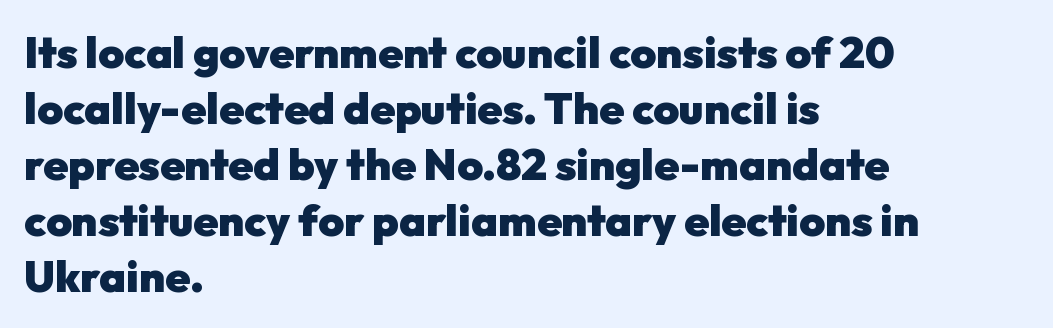
{"serif": "no", "italic": "no", "bold": "yes", "weight": "heavy", "width": "normal", "stroke_contrast": "low", "x_height": "medium", "monospaced": "no", "underline": "no", "align": "left", "line_spacing": "normal", "line_spacing_ratio": 1.27, "letter_spacing": "normal", "letter_spacing_em": 0.0, "glyph_px": 44}
